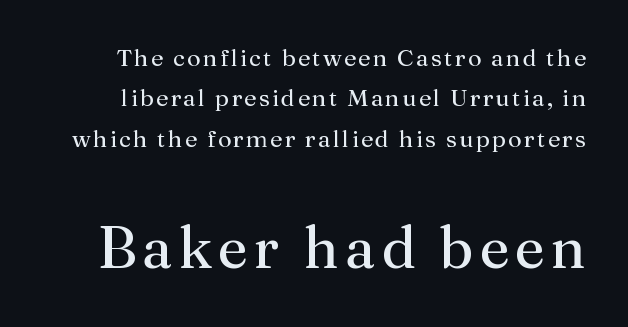
Italic? Not at all — the glyphs are vertical. The vertical gap from one line to the next is medium. Each row of text sits above clean, open space. Small tapered or slab feet sit at the stroke ends, so this counts as serif. The letters advance in unequal steps, a hallmark of proportional type.
